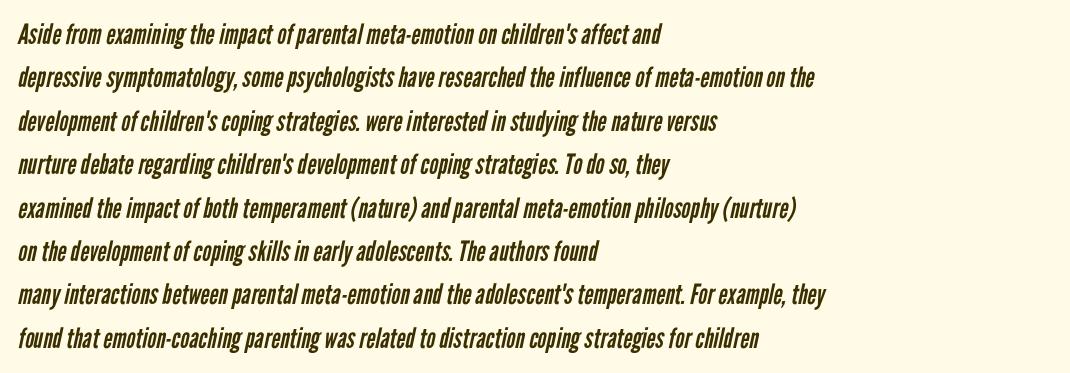
Q: Is the text bold? A: No.
Q: Is the typeface a serif or a sans-serif typeface? A: Sans-serif.
Q: Is the text underlined? A: No.
Q: How is the paragraph aligned? A: Left-aligned.
Q: Is the spacing between letters normal or unusually wide? A: Normal.
Q: Is the spacing between lines tight, normal or loose? A: Normal.
Q: Width (condensed, normal, or wide)? A: Condensed.
Q: Stroke contrast? A: Low.
Q: x-height? A: Medium.
Q: Monospaced? A: No.
